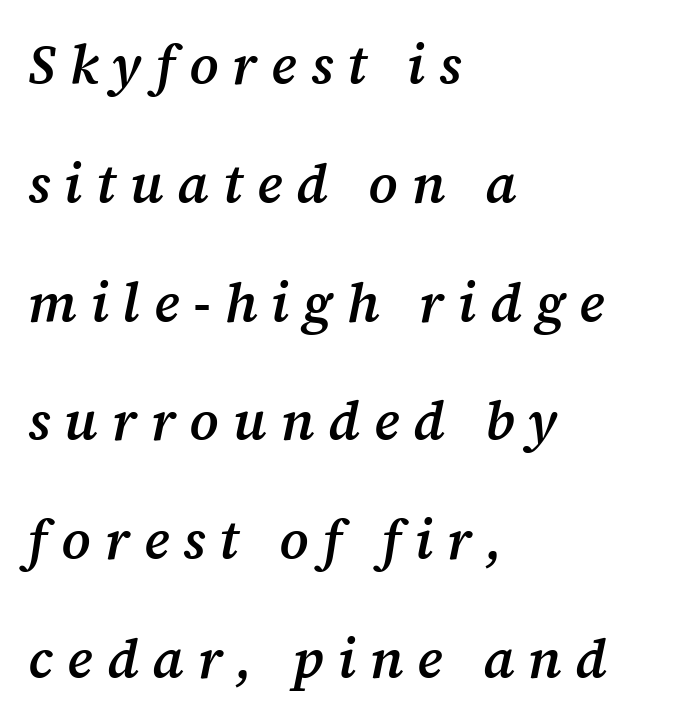
The image shows 54 px semibold serif type, italic (leaning right); set left-aligned, loose line spacing (2.2x), unusually wide letter spacing (+0.26 em), not underlined; medium stroke contrast and a medium x-height.
